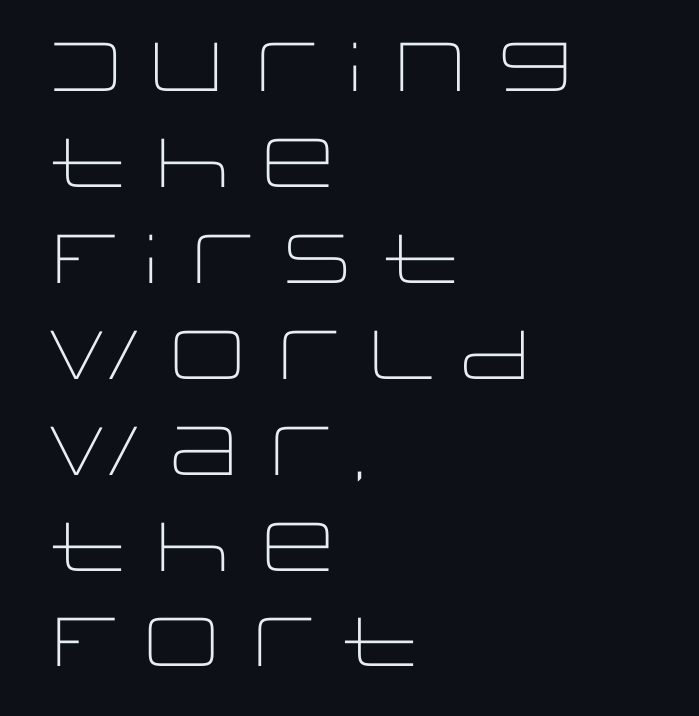
{"serif": "no", "italic": "no", "bold": "no", "weight": "light", "width": "wide", "stroke_contrast": "low", "x_height": "large", "monospaced": "no", "underline": "no", "align": "left", "line_spacing": "normal", "line_spacing_ratio": 1.39, "letter_spacing": "normal", "letter_spacing_em": 0.0, "glyph_px": 69}
